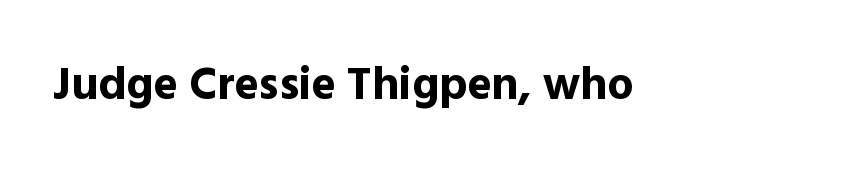
The image shows 46 px bold sans-serif type, upright; set normal letter spacing, not underlined; a medium x-height.
